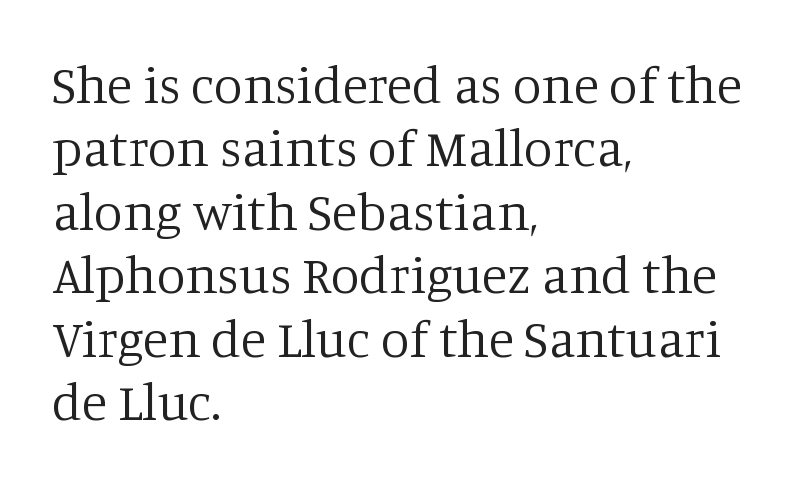
{"serif": "yes", "italic": "no", "bold": "no", "weight": "regular", "width": "normal", "stroke_contrast": "low", "x_height": "large", "monospaced": "no", "underline": "no", "align": "left", "line_spacing_ratio": 1.22, "letter_spacing": "normal", "letter_spacing_em": 0.0, "glyph_px": 52}
